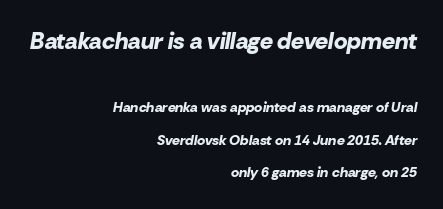
Every character sits at an angle, as italics do. The lines are quadded right. One glance says open: line gaps are wider than usual. Type without underlining. The letters sit at their default tracking, neither squeezed nor spread. The sample has been set heavy, in full bold.
